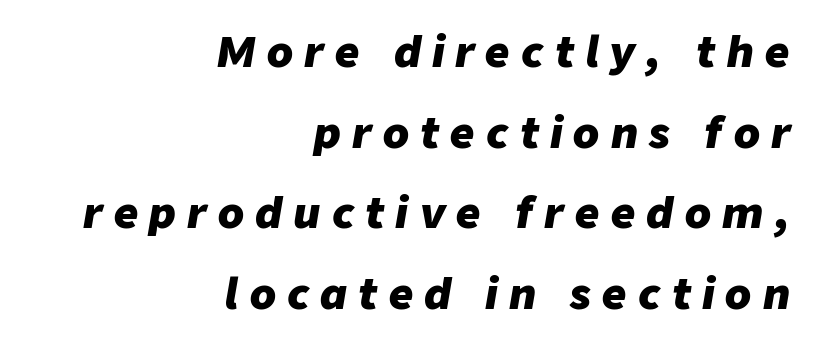
The image shows 42 px heavy type, italic (leaning right); set right-aligned, loose line spacing (1.92x), unusually wide letter spacing (+0.27 em), not underlined; low stroke contrast and a medium x-height.
